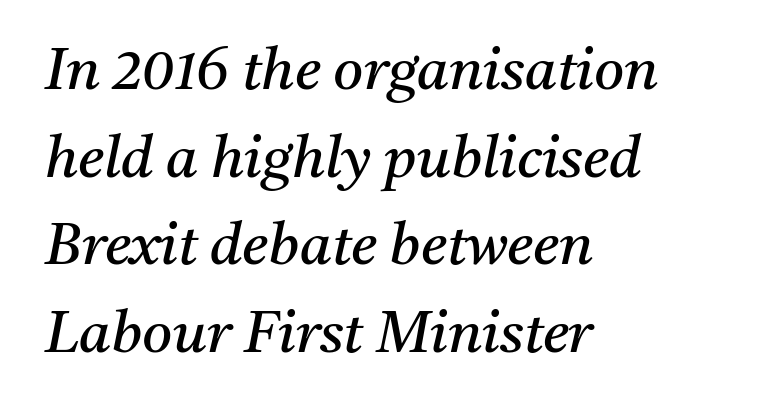
The strokes are not fattened; the text isn't bold. The face used here is seriffed, in the tradition of book romans. Type without underlining. This sample is left-justified, so line endings fall wherever the words run out. Think of a printed novel: that variable character pitch is what you see here. Vertically, the passage feels balanced, rows spaced as you'd expect.
